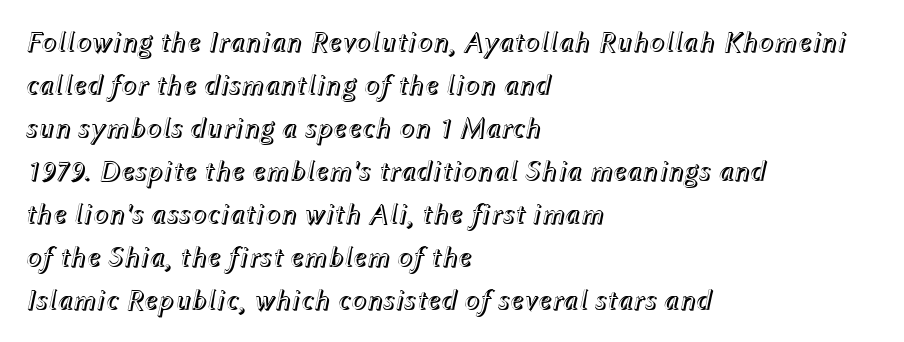
This sample has the flowing, uneven cadence of proportional lettering. Lines of text with bare space underneath. The setting favours the left margin, as ordinary paragraphs usually do. Quick note: italic.
